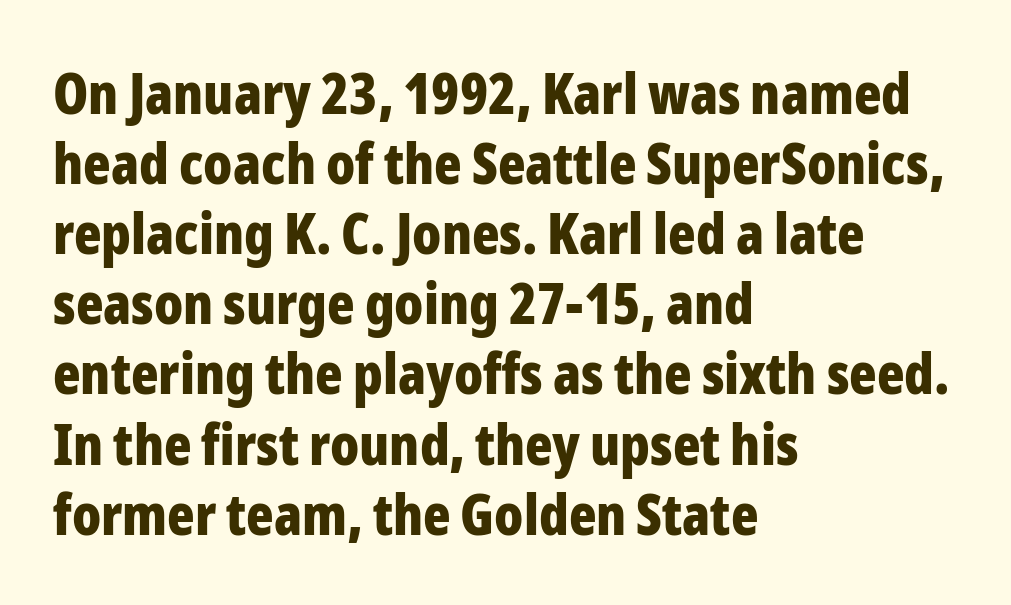
Q: Is the text bold? A: Yes.
Q: Is the text italic (slanted)? A: No, it is upright.
Q: Is the typeface a serif or a sans-serif typeface? A: Sans-serif.
Q: Is the text underlined? A: No.
Q: How is the paragraph aligned? A: Left-aligned.
Q: Is the spacing between letters normal or unusually wide? A: Normal.
Q: Width (condensed, normal, or wide)? A: Condensed.
Q: Stroke contrast? A: Low.
Q: x-height? A: Medium.
Q: Monospaced? A: No.
